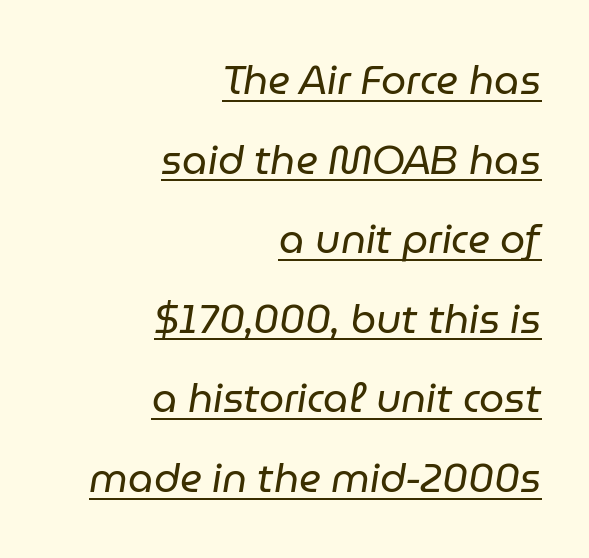
Q: Is the text bold? A: No.
Q: Is the text italic (slanted)? A: Yes, it leans right by about 9 degrees.
Q: Is the text underlined? A: Yes.
Q: How is the paragraph aligned? A: Right-aligned.
Q: Is the spacing between letters normal or unusually wide? A: Normal.
Q: Is the spacing between lines tight, normal or loose? A: Loose.
Q: Width (condensed, normal, or wide)? A: Normal.
Q: Stroke contrast? A: Low.
Q: x-height? A: Medium.
Q: Monospaced? A: No.
